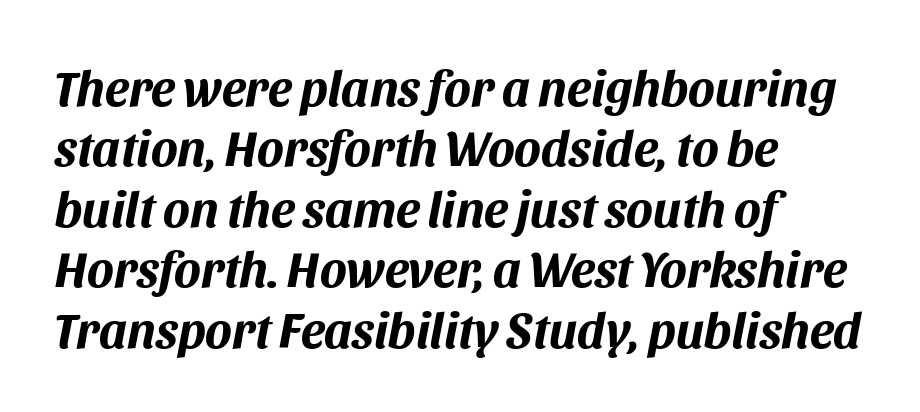
Q: Is the text bold? A: Yes.
Q: Is the text italic (slanted)? A: Yes, it leans right by about 11 degrees.
Q: Is the text underlined? A: No.
Q: How is the paragraph aligned? A: Left-aligned.
Q: Is the spacing between letters normal or unusually wide? A: Normal.
Q: Width (condensed, normal, or wide)? A: Normal.
Q: Stroke contrast? A: Medium.
Q: x-height? A: Large.
Q: Monospaced? A: No.
